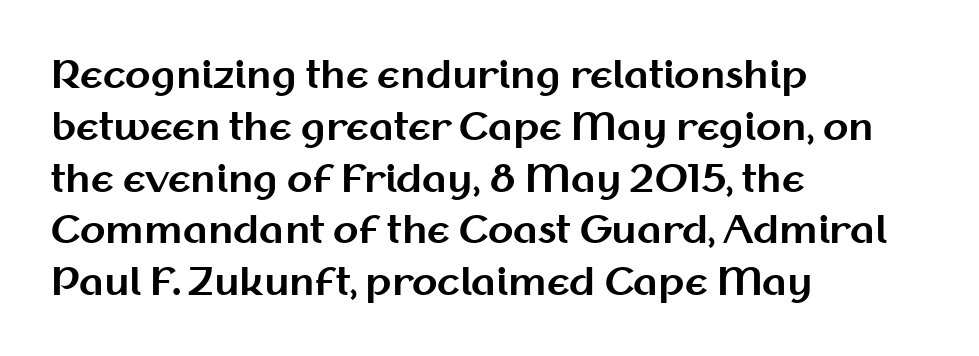
Is this a fixed-width face? No — the glyphs have proportional, varying widths. Typographic density is high because the face is bold. Nope, no serifs anywhere on these letters. A typesetter would call this leading conventional body-copy spacing.
